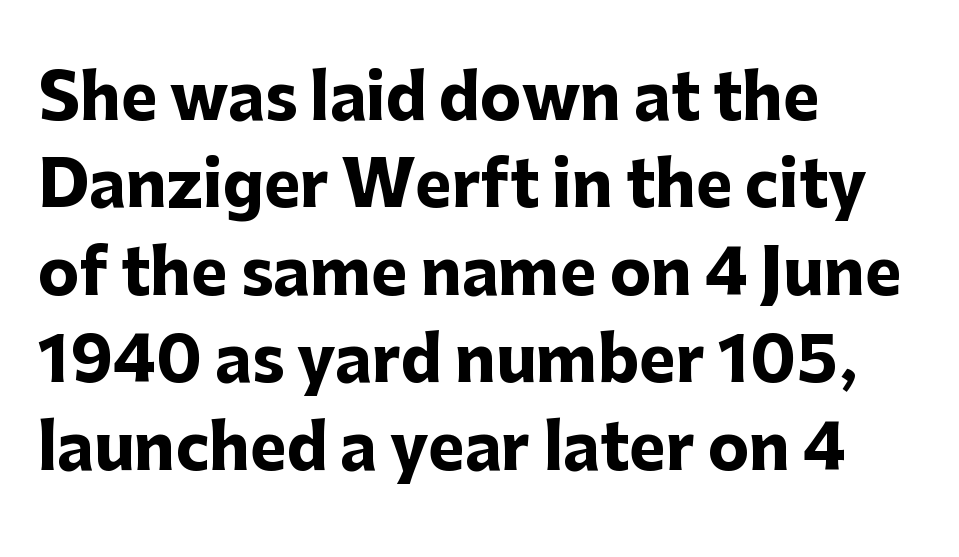
No feet cap the strokes, marking this as sans-serif type. The words here are not underlined. Ordinary non-slanted type is in use. Quick note: interline space is typical.
